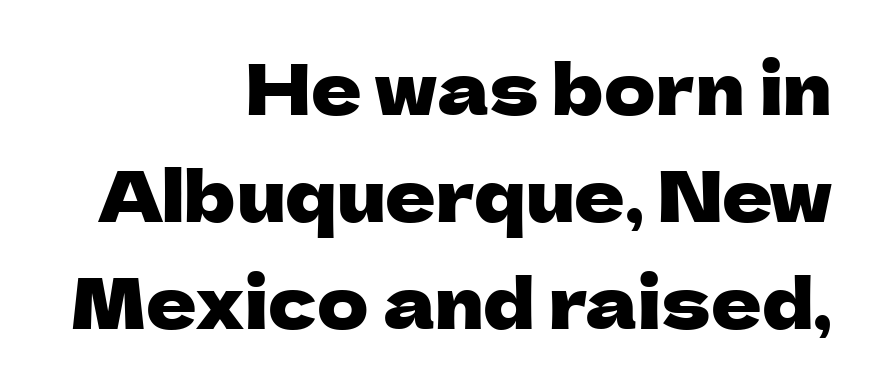
The rendering anchors every line to the right-hand side. Here the designer chose a conventional face with non-uniform glyph widths. The letters sit at their default tracking, neither squeezed nor spread. Has an underline been added? It has not. The typeface chosen for these lines omits serifs.
